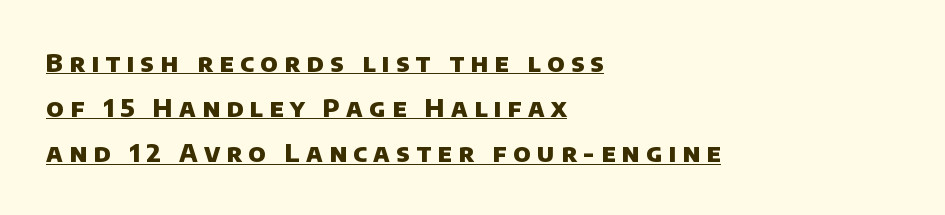
The image shows 25 px bold type; set left-aligned, line spacing 1.81x, unusually wide letter spacing (+0.25 em), underlined.
